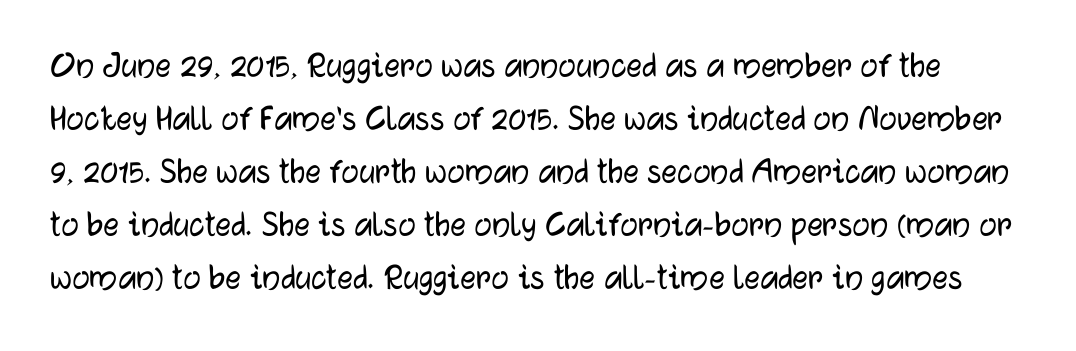
The passage shown has conventional tracking throughout. The space directly below the letters is spotless. The typography opts for an upright posture over an oblique one. Whoever set this chose a conventional vertical rhythm. Looks like regular typesetting: each glyph gets only the width it needs. Nothing sits at the stroke ends, so this counts as sans-serif.
